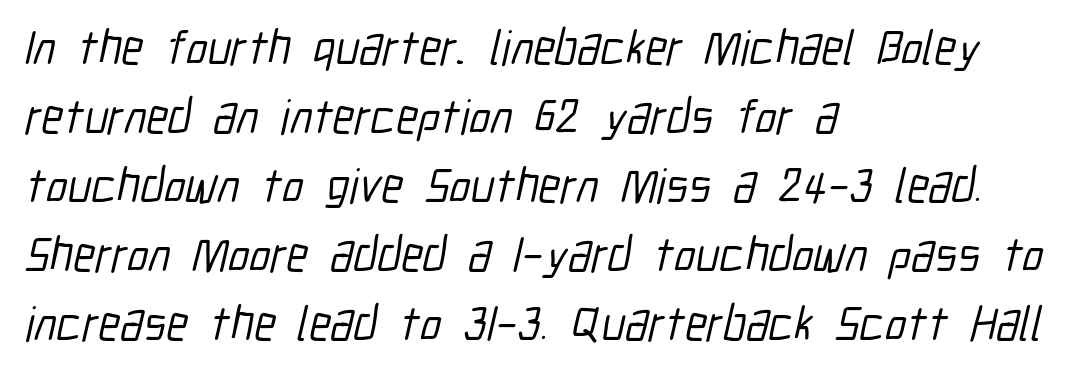
The space directly below the letters is spotless. The paragraph shown leans on its left margin. The letters carry no serifs — their stems end cleanly without finishing strokes. Quick note: interline space is typical. A typesetter would call this zero additional tracking.
